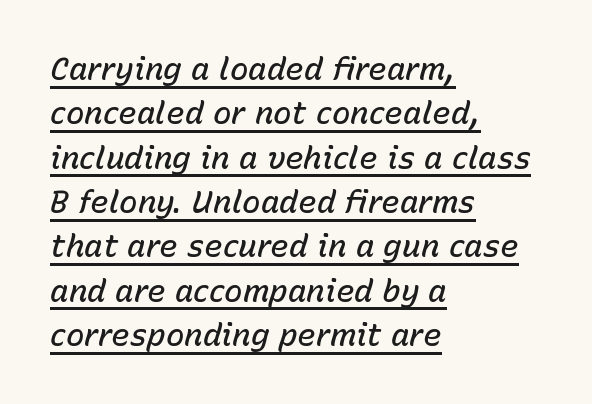
The image shows 31 px semibold type, italic (leaning right); set left-aligned, normal line spacing (1.43x), normal letter spacing, underlined; low stroke contrast and a medium x-height.
